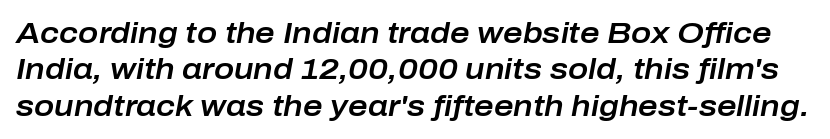
{"italic": "yes", "lean": "right", "slant_degrees": 10, "width": "normal", "stroke_contrast": "low", "x_height": "medium", "monospaced": "no", "underline": "no", "line_spacing_ratio": 1.21, "letter_spacing": "normal", "letter_spacing_em": 0.0, "glyph_px": 30}
